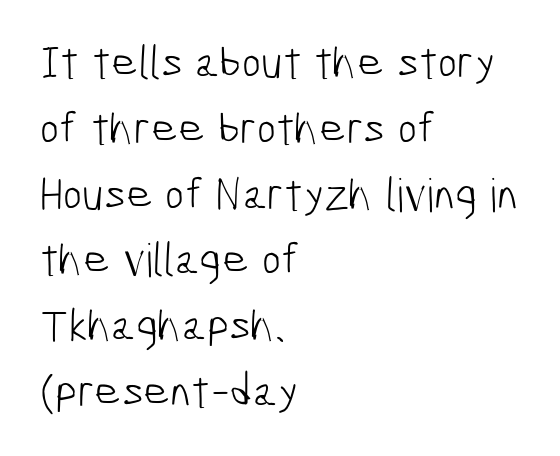
Q: Is the text bold? A: No.
Q: Is the typeface a serif or a sans-serif typeface? A: Sans-serif.
Q: Is the text underlined? A: No.
Q: How is the paragraph aligned? A: Left-aligned.
Q: Is the spacing between letters normal or unusually wide? A: Normal.
Q: Is the spacing between lines tight, normal or loose? A: Normal.
Q: Width (condensed, normal, or wide)? A: Condensed.
Q: Stroke contrast? A: Low.
Q: x-height? A: Medium.
Q: Monospaced? A: No.
